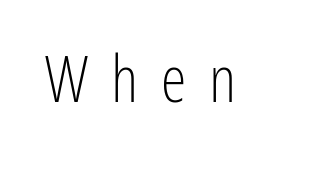
The area under the type is left untouched. The horizontal fit of the characters is loose and conspicuously gappy. This rendering employs a face without finishing strokes, i.e., a sans-serif. Note the varied advance widths — an 'i' is clearly narrower than an 'm'. A typesetter would mark this as roman, not italic.
